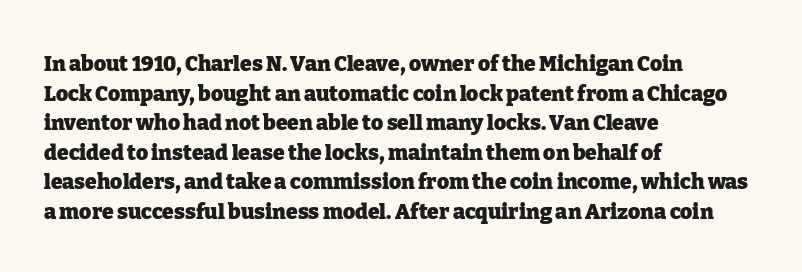
{"italic": "no", "bold": "yes", "underline": "no", "align": "left", "line_spacing": "normal", "line_spacing_ratio": 1.41, "letter_spacing": "normal", "letter_spacing_em": 0.0, "glyph_px": 21}
